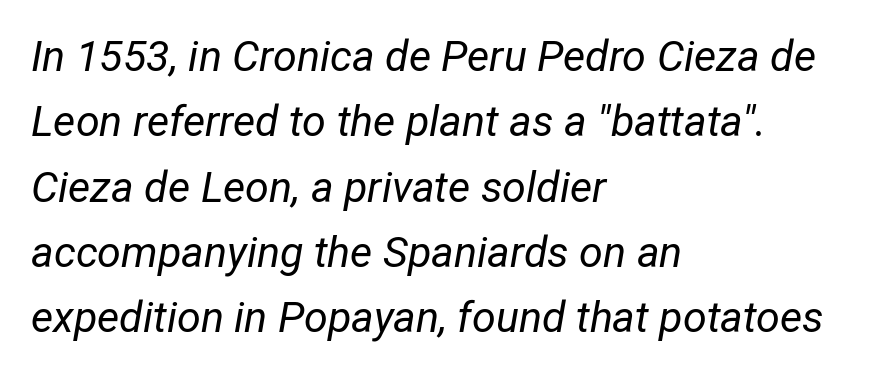
Here the designer chose a conventional face with non-uniform glyph widths. No extra ink here — the face is not bold. Does the leading feel generous? No, just average. The passage shown has conventional tracking throughout.
